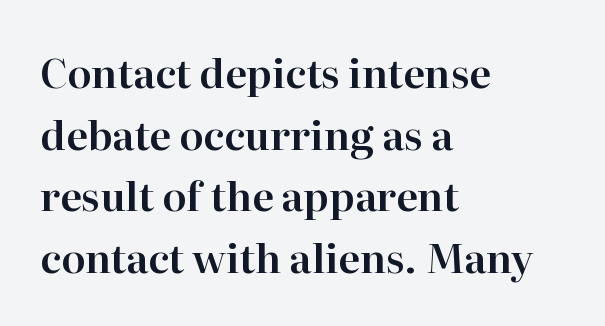
Q: Is the text italic (slanted)? A: No, it is upright.
Q: Is the typeface a serif or a sans-serif typeface? A: Serif.
Q: Is the text underlined? A: No.
Q: How is the paragraph aligned? A: Left-aligned.
Q: Is the spacing between letters normal or unusually wide? A: Normal.
Q: Is the spacing between lines tight, normal or loose? A: Normal.
Q: Width (condensed, normal, or wide)? A: Normal.
Q: Stroke contrast? A: High.
Q: x-height? A: Medium.
Q: Monospaced? A: No.
